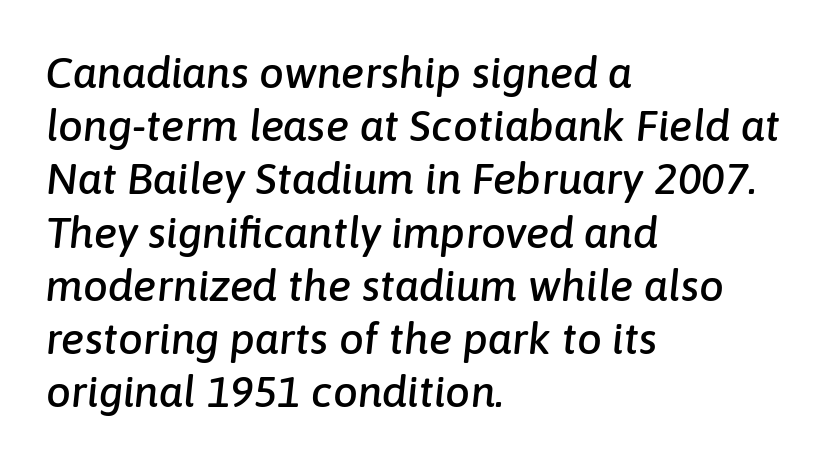
Characters are canted at an angle relative to the baseline's perpendicular. Reading down the block, your eye returns to a fixed left position each line. Type without underlining. Looks like regular typesetting: each glyph gets only the width it needs. The line texture is even and compact thanks to regular tracking.
